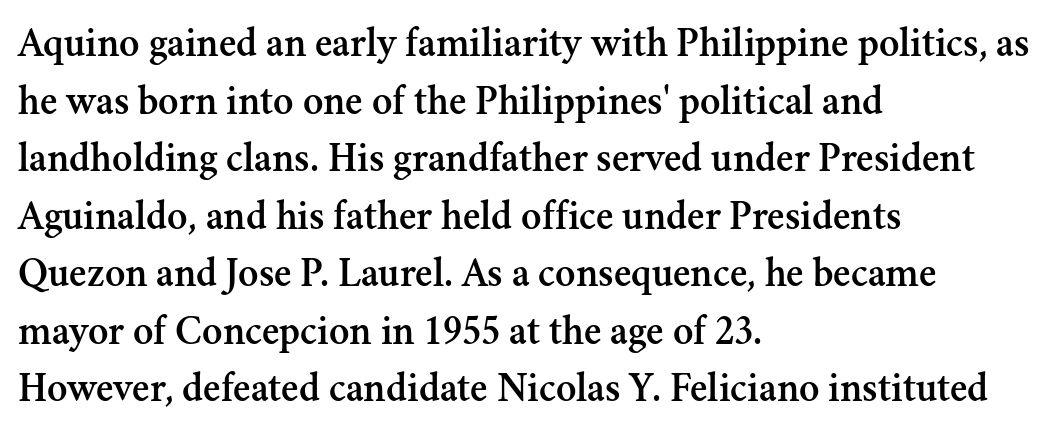
Q: Is the text italic (slanted)? A: No, it is upright.
Q: Is the typeface a serif or a sans-serif typeface? A: Serif.
Q: Is the text underlined? A: No.
Q: How is the paragraph aligned? A: Left-aligned.
Q: Is the spacing between letters normal or unusually wide? A: Normal.
Q: Is the spacing between lines tight, normal or loose? A: Normal.
Q: Width (condensed, normal, or wide)? A: Normal.
Q: Stroke contrast? A: Medium.
Q: x-height? A: Small.
Q: Monospaced? A: No.
